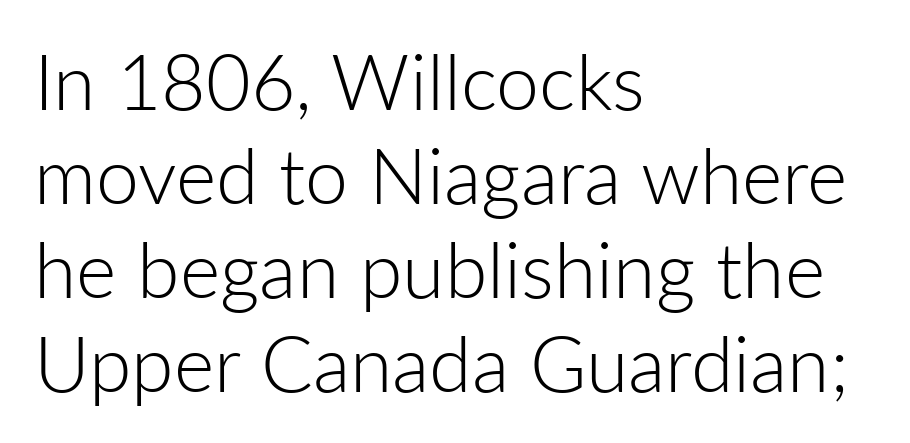
{"serif": "no", "italic": "no", "bold": "no", "weight": "light", "width": "normal", "stroke_contrast": "low", "x_height": "medium", "monospaced": "no", "underline": "no", "align": "left", "line_spacing_ratio": 1.22, "letter_spacing": "normal", "letter_spacing_em": 0.0, "glyph_px": 77}
